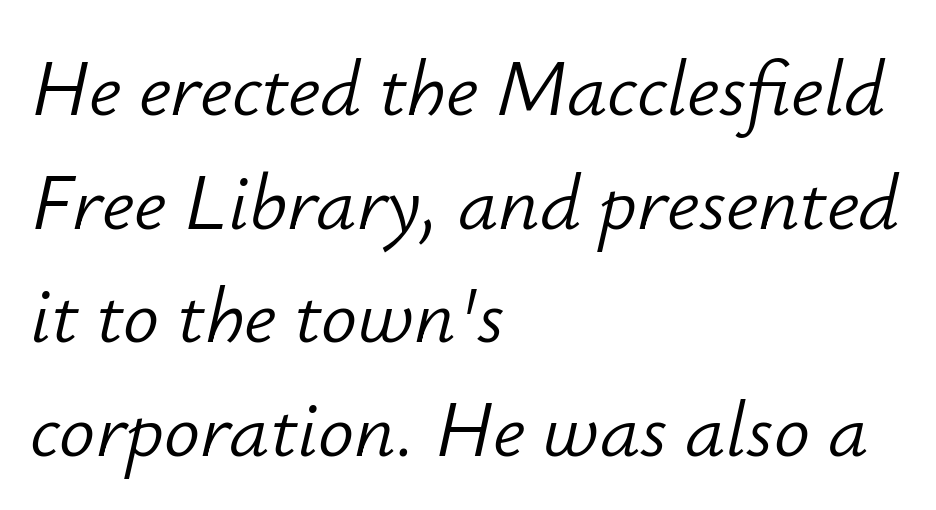
{"italic": "yes", "lean": "right", "slant_degrees": 12, "bold": "no", "weight": "light", "width": "normal", "stroke_contrast": "low", "x_height": "small", "monospaced": "no", "underline": "no", "align": "left", "line_spacing": "normal", "line_spacing_ratio": 1.42, "letter_spacing": "normal", "letter_spacing_em": 0.0, "glyph_px": 80}
